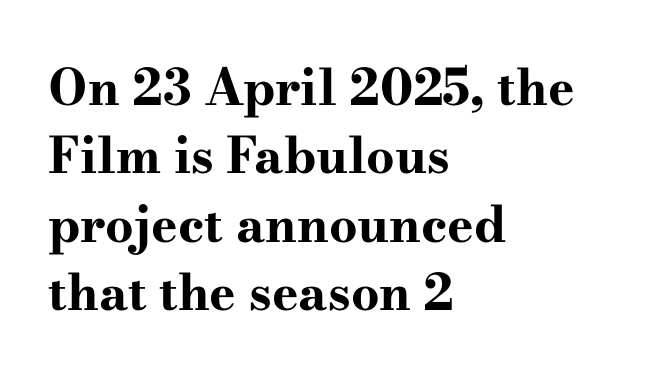
Q: Is the text bold? A: Yes.
Q: Is the text italic (slanted)? A: No, it is upright.
Q: Is the typeface a serif or a sans-serif typeface? A: Serif.
Q: Is the text underlined? A: No.
Q: How is the paragraph aligned? A: Left-aligned.
Q: Is the spacing between letters normal or unusually wide? A: Normal.
Q: Is the spacing between lines tight, normal or loose? A: Normal.
Q: Width (condensed, normal, or wide)? A: Wide.
Q: Stroke contrast? A: High.
Q: x-height? A: Small.
Q: Monospaced? A: No.
